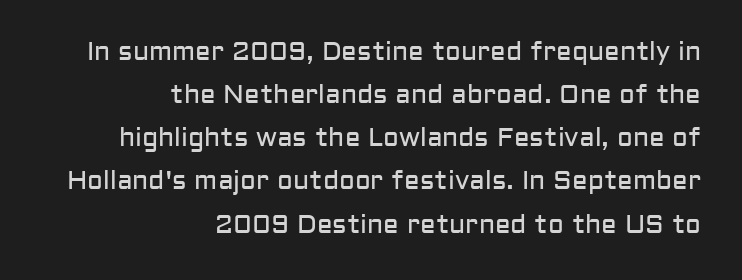
Reading down the block, your eye finds every line finishing at a fixed right position. The strip under each line holds only bare page. The typography opts for an upright posture over an oblique one. This reads as an unemphasized weight, regular at the heaviest. Horizontal bands of white between lines are of average thickness.
